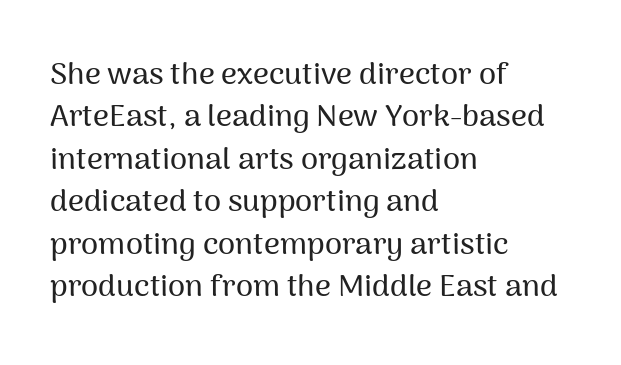
The image shows 31 px sans-serif type, upright; set left-aligned, normal line spacing (1.37x), normal letter spacing, not underlined; medium stroke contrast and a medium x-height.
